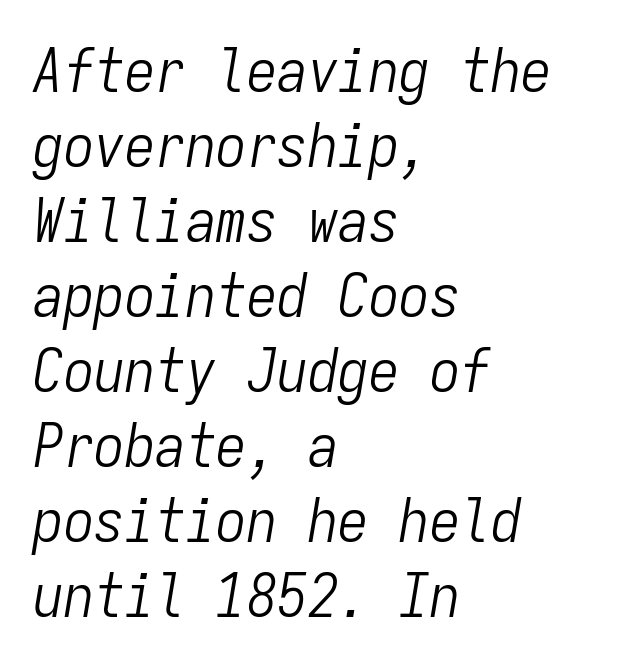
Compared with a centered layout, this one pins lines to the left instead. Is the type heavy? It reads as light-to-regular instead. Characters are canted at an angle relative to the baseline's perpendicular. Think of a typewriter: that constant character pitch is what you see here. Descenders are the only things crossing below the line. The type is set solid horizontally, with unmodified tracking.
